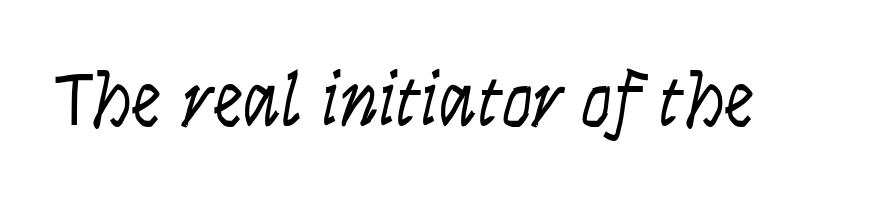
Q: Is the text bold? A: No.
Q: Is the text italic (slanted)? A: Yes, it leans right by about 9 degrees.
Q: Is the text underlined? A: No.
Q: Is the spacing between letters normal or unusually wide? A: Normal.
Q: Width (condensed, normal, or wide)? A: Condensed.
Q: Stroke contrast? A: Low.
Q: x-height? A: Large.
Q: Monospaced? A: No.
